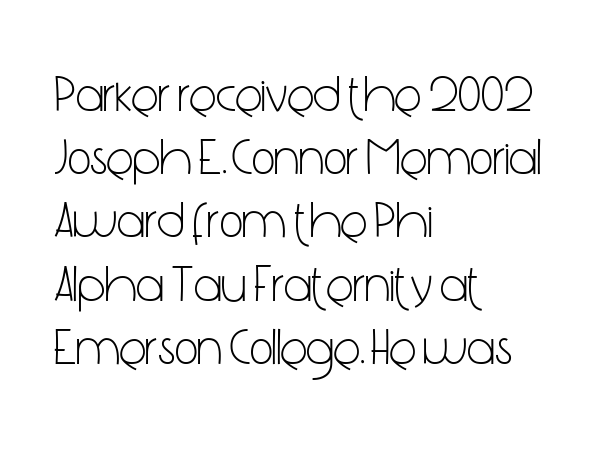
{"serif": "no", "italic": "no", "bold": "no", "weight": "light", "width": "condensed", "stroke_contrast": "low", "x_height": "medium", "monospaced": "no", "underline": "no", "align": "left", "line_spacing_ratio": 1.24, "letter_spacing": "normal", "letter_spacing_em": 0.0, "glyph_px": 51}
